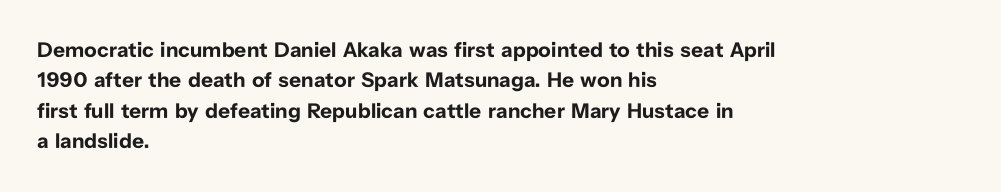
The image shows 21 px bold type, upright; set left-aligned, normal line spacing (1.45x), normal letter spacing, not underlined.
